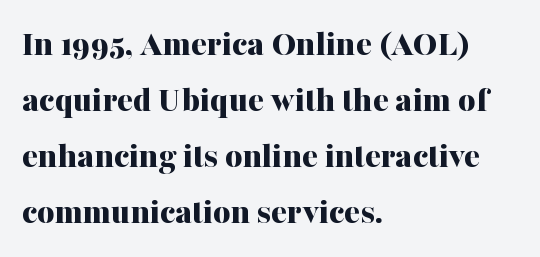
Between one letter and the next there's only the usual sliver of space. What weight is shown? A full bold with thick strokes. The vertical gap from one line to the next is medium. Tall strokes in this sample are plumb rather than angled. Words float on clear page, feet unadorned.
